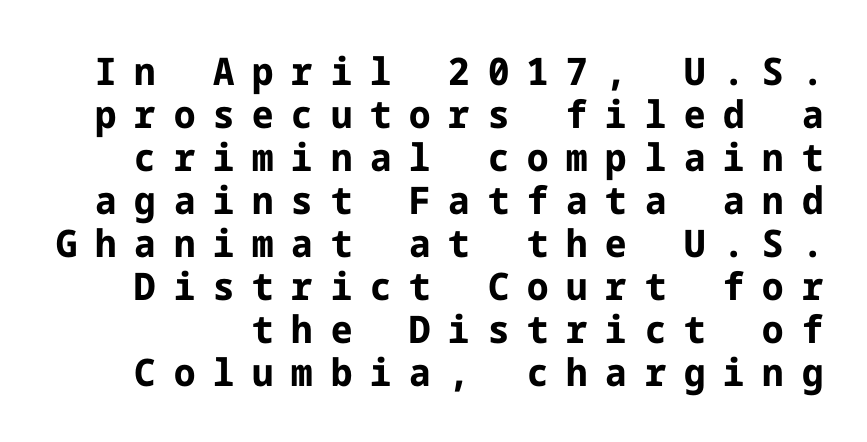
{"serif": "no", "italic": "no", "bold": "yes", "weight": "bold", "width": "normal", "stroke_contrast": "low", "x_height": "medium", "underline": "no", "line_spacing": "tight", "line_spacing_ratio": 1.13, "letter_spacing": "wide", "letter_spacing_em": 0.47, "glyph_px": 38}
